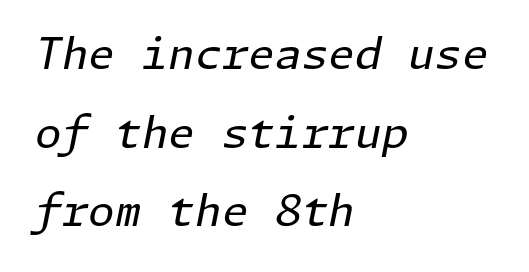
The image shows 43 px regular-weight type, italic (leaning right); set left-aligned, line spacing 1.83x, normal letter spacing, not underlined; low stroke contrast and a medium x-height.
